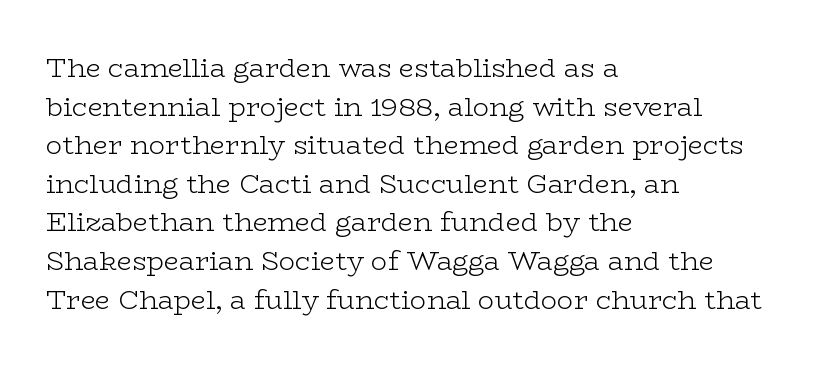
Q: Is the text bold? A: No.
Q: Is the text italic (slanted)? A: No, it is upright.
Q: Is the text underlined? A: No.
Q: How is the paragraph aligned? A: Left-aligned.
Q: Is the spacing between letters normal or unusually wide? A: Normal.
Q: Is the spacing between lines tight, normal or loose? A: Normal.
